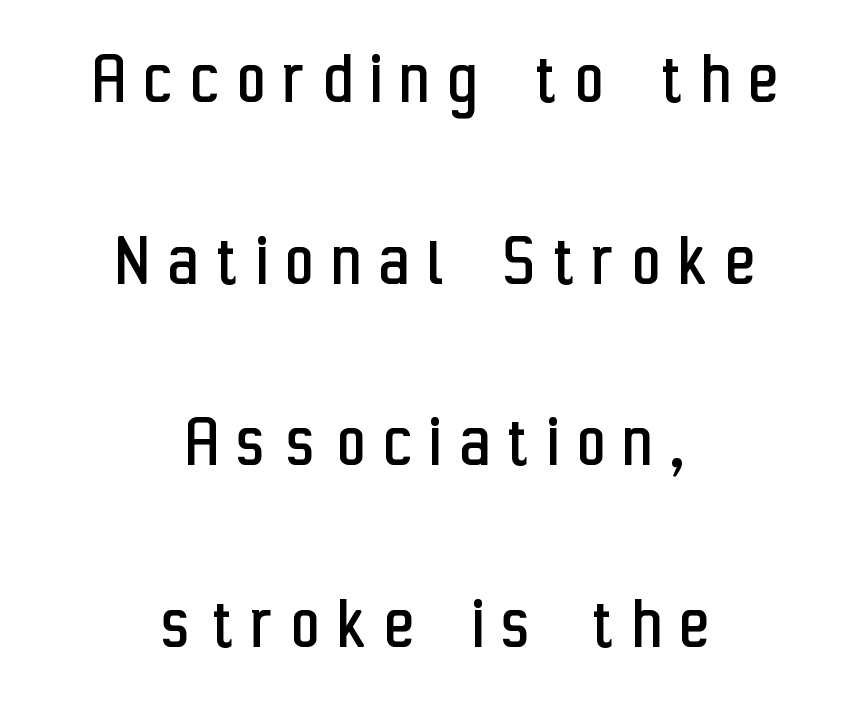
The image shows 77 px regular-weight, condensed sans-serif type, upright; set centered, loose line spacing (2.36x), unusually wide letter spacing (+0.25 em), not underlined; low stroke contrast and a medium x-height.
